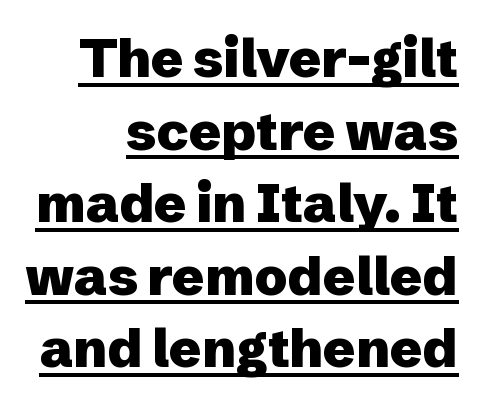
The image shows 53 px heavy sans-serif type, upright; set right-aligned, normal line spacing (1.37x), normal letter spacing, underlined; low stroke contrast and a medium x-height.
